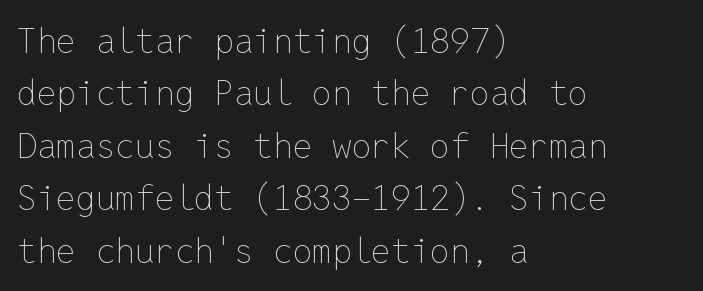
Q: Is the text bold? A: No.
Q: Is the text italic (slanted)? A: No, it is upright.
Q: Is the text underlined? A: No.
Q: How is the paragraph aligned? A: Left-aligned.
Q: Is the spacing between letters normal or unusually wide? A: Normal.
Q: Is the spacing between lines tight, normal or loose? A: Normal.
Q: Width (condensed, normal, or wide)? A: Normal.
Q: Stroke contrast? A: Low.
Q: x-height? A: Medium.
Q: Monospaced? A: Yes.
